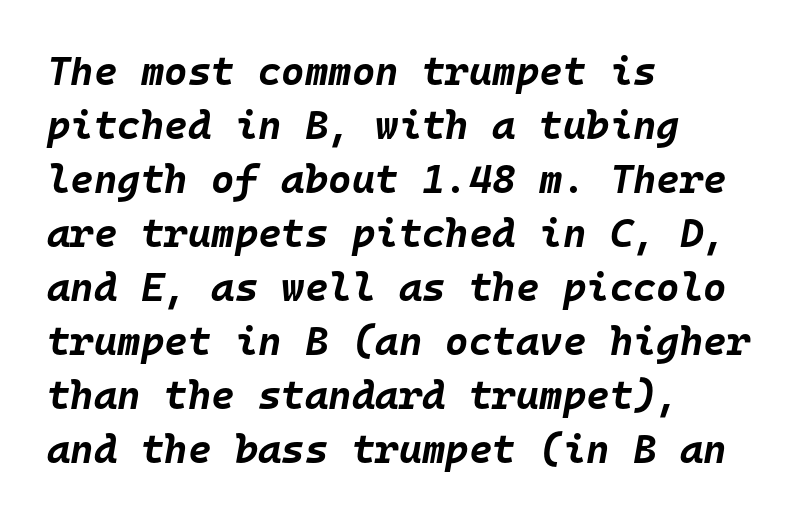
Observe the ordinary spacing: letters are neighbours, not strangers. The lines sit at an ordinary, default distance from one another. A classic flush-left, rag-right setting is used for this passage. The glyphs are unaccompanied by any horizontal stroke below them. Each glyph is drawn with heavy, bold strokes. These lines are rendered in a fixed-pitch font.
